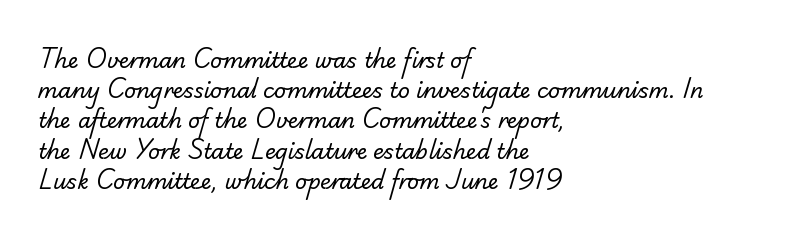
Quick note: interline space is typical. No heavy texture on the line: the type isn't bold. In CSS terms this would be text-align: left. The tracking reads as untouched default to a designer's eye. The string is rendered with underlining switched off.
